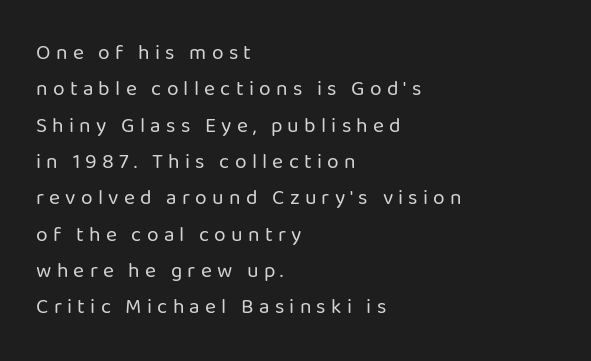
Q: Is the text bold? A: No.
Q: Is the text italic (slanted)? A: No, it is upright.
Q: Is the text underlined? A: No.
Q: How is the paragraph aligned? A: Left-aligned.
Q: Is the spacing between letters normal or unusually wide? A: Unusually wide.
